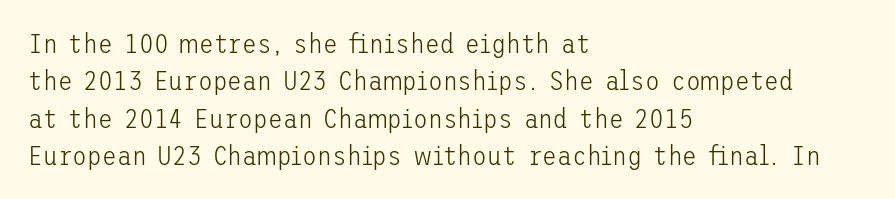
Interline gaps are of average width in this sample. Inter-character spacing is left at the font's built-in metrics. If you drew a line through each stem, it would be perfectly vertical. Words float on clear page, feet unadorned. Each line starts at the same left margin while the right side varies.
